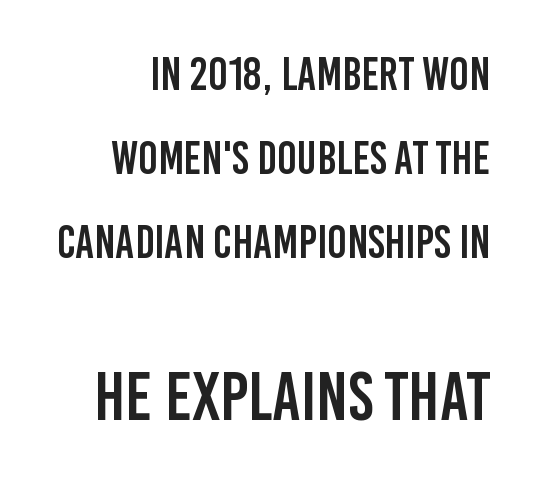
The image shows 69 px condensed sans-serif type, upright; set line spacing 1.83x, normal letter spacing, not underlined; the second (bottom) block is 1.5x larger; low stroke contrast and a large x-height.
